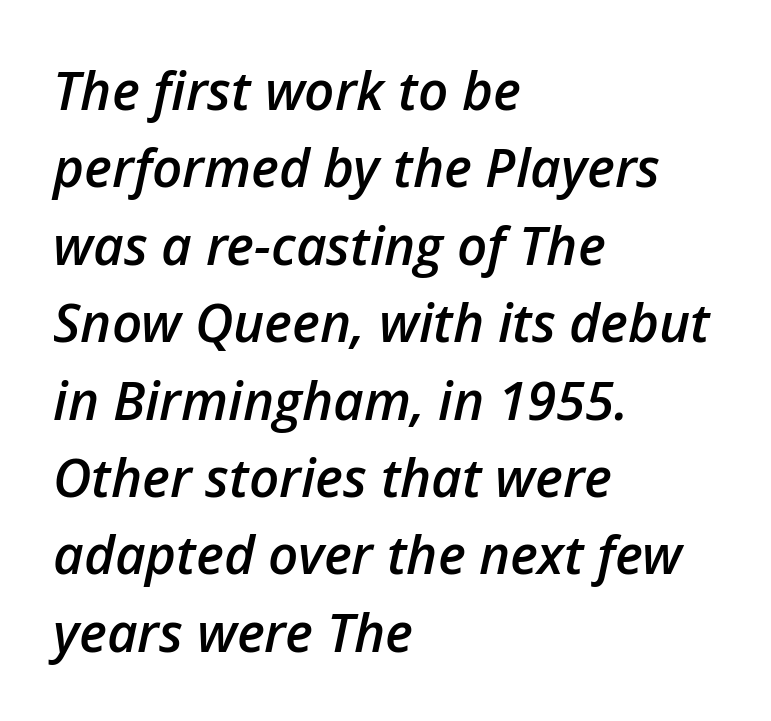
The rendering keeps characters at their native spacing. Designer's note — italics engaged. Short and long lines alike share a common starting point at left. Type without underlining. Regarding leading, the lines here are spaced in the standard way. Do the characters align in a grid? No, the font is proportional.
